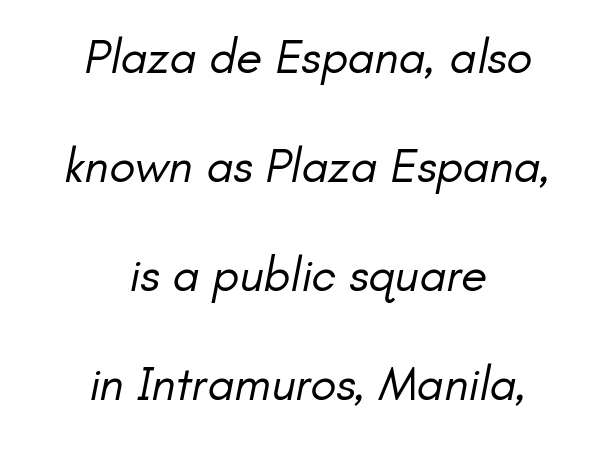
{"serif": "no", "bold": "no", "weight": "regular", "width": "normal", "stroke_contrast": "low", "x_height": "small", "monospaced": "no", "underline": "no", "align": "center", "line_spacing": "loose", "line_spacing_ratio": 2.27, "letter_spacing": "normal", "letter_spacing_em": 0.0, "glyph_px": 48}
